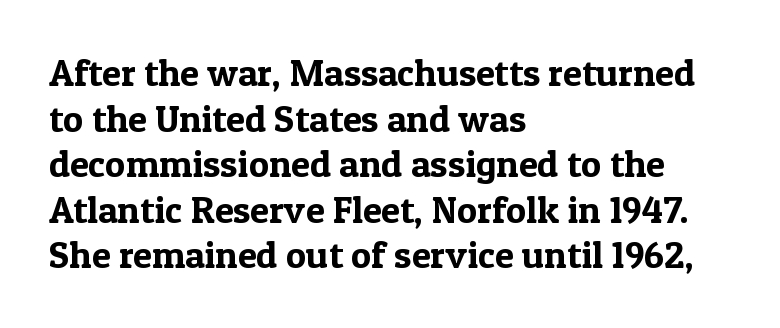
Q: Is the text italic (slanted)? A: No, it is upright.
Q: Is the typeface a serif or a sans-serif typeface? A: Serif.
Q: Is the text underlined? A: No.
Q: How is the paragraph aligned? A: Left-aligned.
Q: Is the spacing between letters normal or unusually wide? A: Normal.
Q: Width (condensed, normal, or wide)? A: Normal.
Q: x-height? A: Medium.
Q: Monospaced? A: No.
